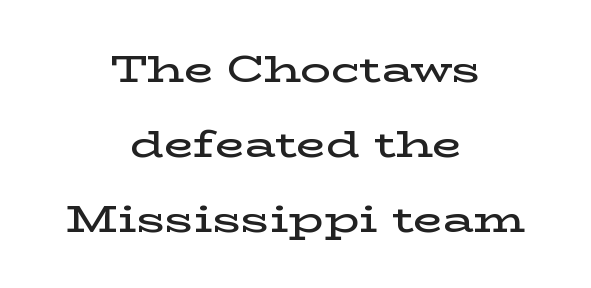
{"serif": "yes", "italic": "no", "bold": "semi", "weight": "semibold", "width": "wide", "stroke_contrast": "low", "x_height": "medium", "monospaced": "no", "underline": "no", "align": "center", "line_spacing": "loose", "line_spacing_ratio": 1.97, "letter_spacing": "normal", "letter_spacing_em": 0.0, "glyph_px": 38}
